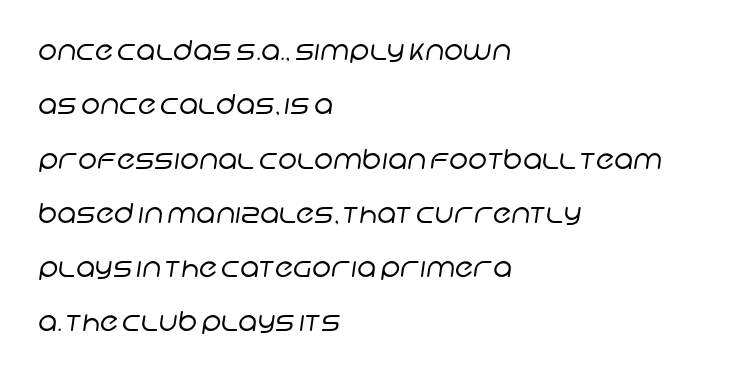
The image shows 27 px text type; set left-aligned, loose line spacing (2.01x), normal letter spacing, not underlined.
